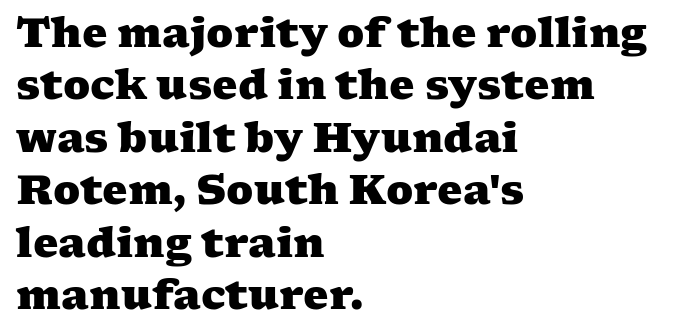
{"serif": "yes", "bold": "yes", "weight": "heavy", "width": "wide", "stroke_contrast": "medium", "x_height": "medium", "monospaced": "no", "underline": "no", "align": "left", "line_spacing": "normal", "line_spacing_ratio": 1.31, "letter_spacing": "normal", "letter_spacing_em": 0.0, "glyph_px": 40}
